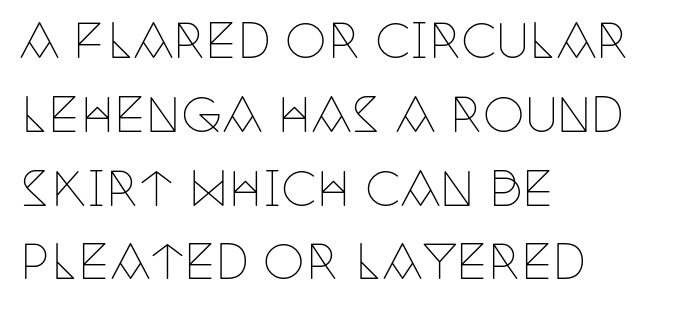
Q: Is the text bold? A: No.
Q: Is the text italic (slanted)? A: No, it is upright.
Q: Is the typeface a serif or a sans-serif typeface? A: Serif.
Q: Is the text underlined? A: No.
Q: How is the paragraph aligned? A: Left-aligned.
Q: Is the spacing between letters normal or unusually wide? A: Normal.
Q: Is the spacing between lines tight, normal or loose? A: Normal.
Q: Width (condensed, normal, or wide)? A: Condensed.
Q: Stroke contrast? A: Low.
Q: x-height? A: Large.
Q: Monospaced? A: No.
